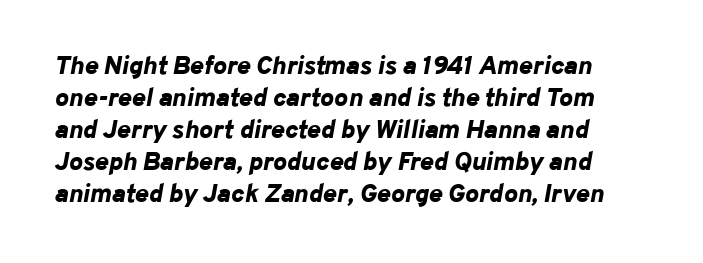
Nobody touched the tracking dial on this one. The typesetter chose a ragged-right arrangement here. In terms of posture, this sample is oblique. The area under the type is left untouched.
